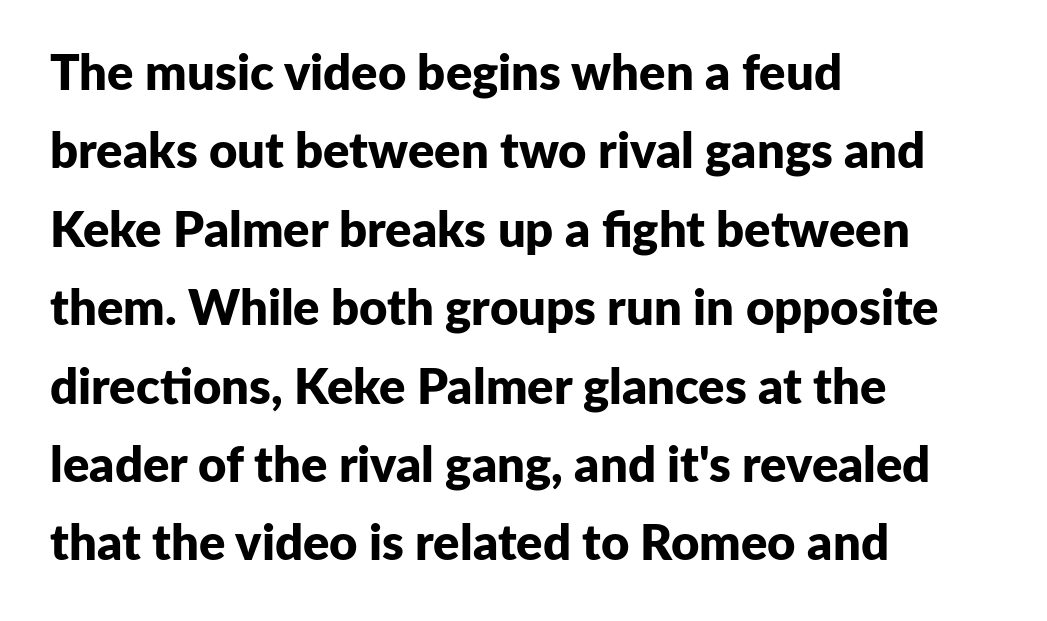
Spacing verdict: proportional, widths tailored to each character. Line starts are locked; line ends wander. Classification — sans serif. A typesetter would call this zero additional tracking.
